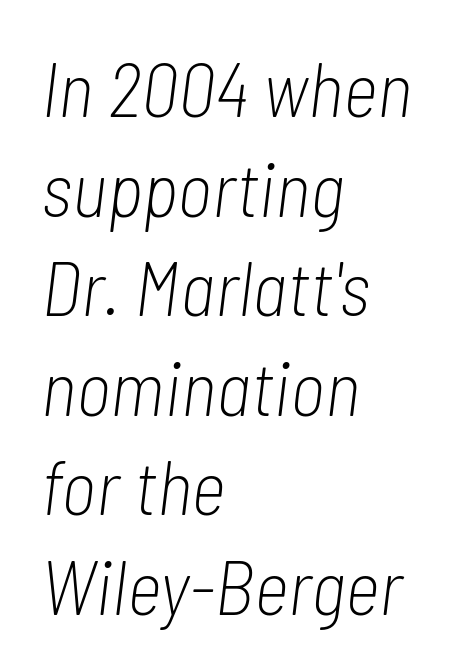
Looks like regular typesetting: each glyph gets only the width it needs. Quick note: interline space is typical. Where is the straight margin? On the left. Does the lettering tilt? It does — this is italic. Spacing between characters is what you'd get straight out of the box. Check the space under the baseline: it is left empty.
